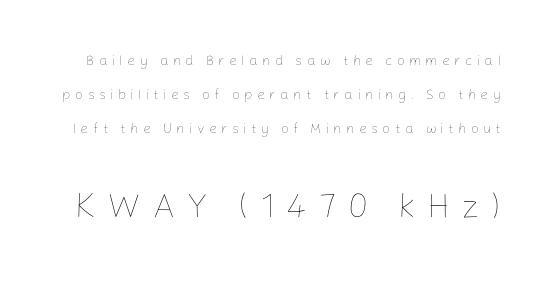
These lines were composed using upright roman letters. Stroke thickness stays within the range of a standard reading face or lighter. No word sits above an underline. The face used here is proportionally spaced, like ordinary book or web type. Someone cranked the tracking dial way up on this one.
